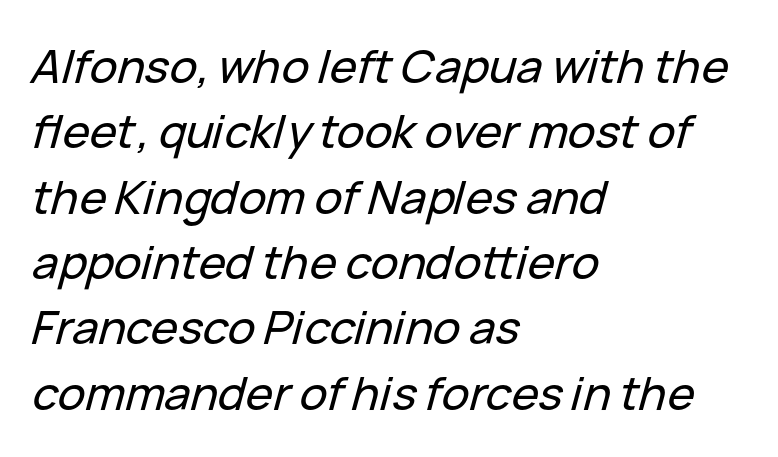
The image shows 46 px text type, italic (leaning right); set left-aligned, normal line spacing (1.42x), normal letter spacing, not underlined; low stroke contrast and a medium x-height.
